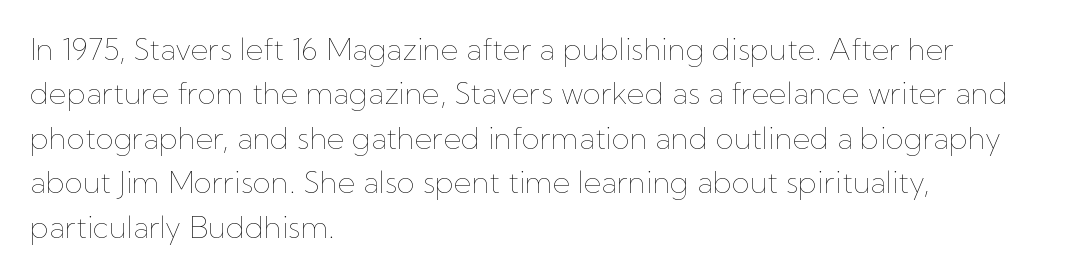
Q: Is the text bold? A: No.
Q: Is the text italic (slanted)? A: No, it is upright.
Q: Is the text underlined? A: No.
Q: How is the paragraph aligned? A: Left-aligned.
Q: Is the spacing between letters normal or unusually wide? A: Normal.
Q: Is the spacing between lines tight, normal or loose? A: Normal.
Q: Width (condensed, normal, or wide)? A: Normal.
Q: Stroke contrast? A: Low.
Q: x-height? A: Medium.
Q: Monospaced? A: No.
